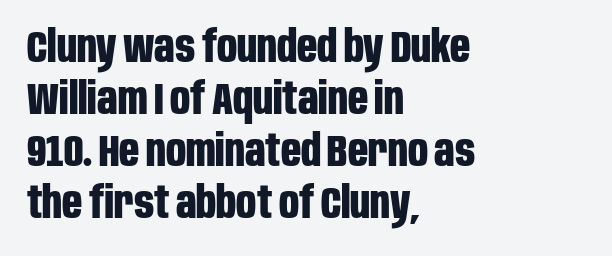
Q: Is the text bold? A: Yes.
Q: Is the text italic (slanted)? A: No, it is upright.
Q: Is the typeface a serif or a sans-serif typeface? A: Sans-serif.
Q: Is the text underlined? A: No.
Q: How is the paragraph aligned? A: Left-aligned.
Q: Is the spacing between letters normal or unusually wide? A: Normal.
Q: Width (condensed, normal, or wide)? A: Condensed.
Q: Stroke contrast? A: Low.
Q: x-height? A: Large.
Q: Monospaced? A: No.
